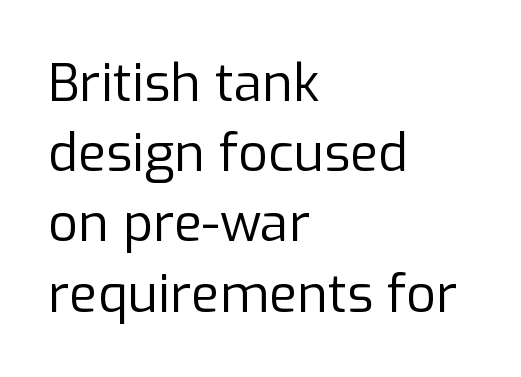
The horizontal fit of the characters is conventional and even. The space beneath each line is pristine and unruled. I'd call this a sans setting — the letters go barefoot. A roman cut, with each character standing at attention. Weight: not bold — regular or lighter. Visually the block forms a straight wall on the left and a jagged coastline on the right.
